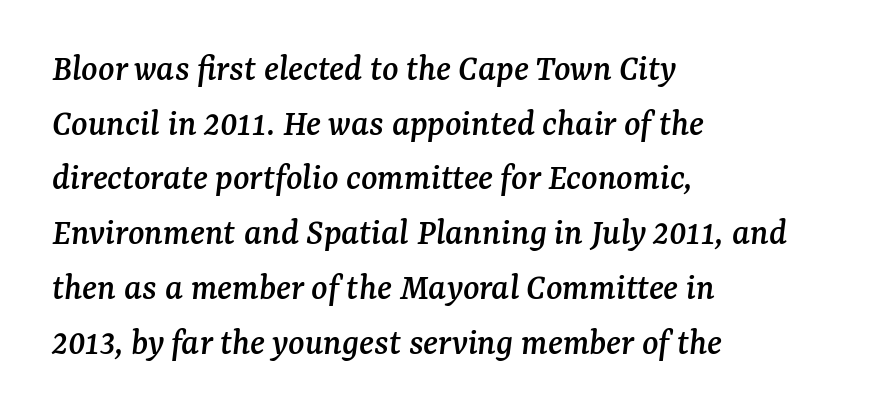
Q: Is the text italic (slanted)? A: Yes, it leans right by about 7 degrees.
Q: Is the typeface a serif or a sans-serif typeface? A: Serif.
Q: Is the text underlined? A: No.
Q: How is the paragraph aligned? A: Left-aligned.
Q: Is the spacing between letters normal or unusually wide? A: Normal.
Q: Is the spacing between lines tight, normal or loose? A: Normal.
Q: Width (condensed, normal, or wide)? A: Normal.
Q: Stroke contrast? A: Medium.
Q: x-height? A: Medium.
Q: Monospaced? A: No.
